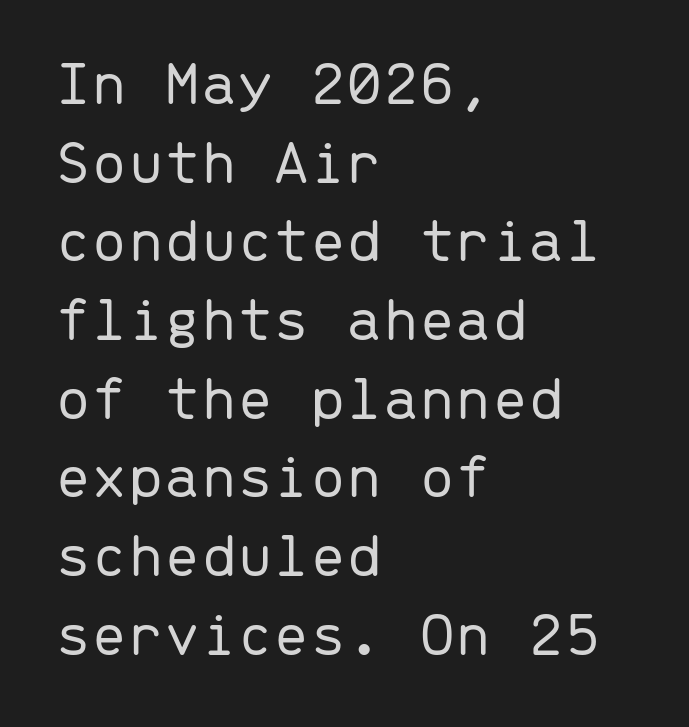
Q: Is the text bold? A: No.
Q: Is the text italic (slanted)? A: No, it is upright.
Q: Is the typeface a serif or a sans-serif typeface? A: Sans-serif.
Q: Is the text underlined? A: No.
Q: How is the paragraph aligned? A: Left-aligned.
Q: Is the spacing between letters normal or unusually wide? A: Normal.
Q: Width (condensed, normal, or wide)? A: Normal.
Q: Stroke contrast? A: Low.
Q: x-height? A: Medium.
Q: Monospaced? A: Yes.
